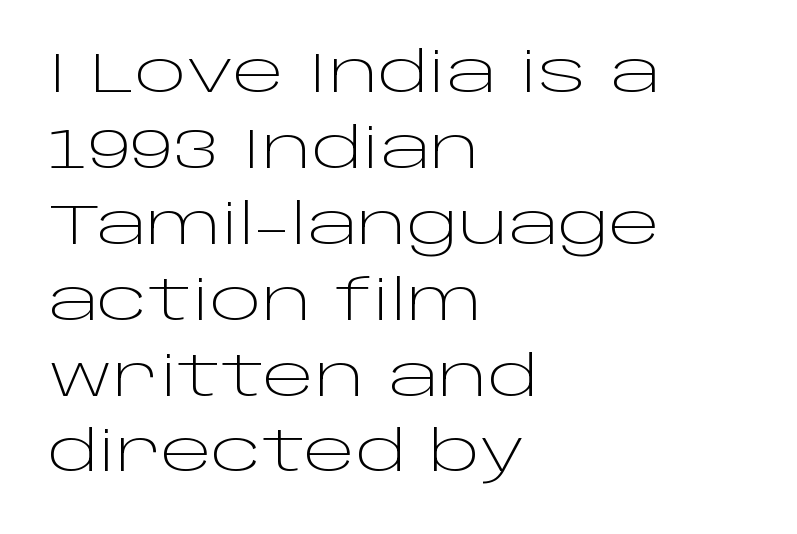
{"serif": "no", "italic": "no", "bold": "no", "weight": "light", "width": "wide", "stroke_contrast": "low", "x_height": "large", "monospaced": "no", "underline": "no", "align": "left", "line_spacing": "normal", "line_spacing_ratio": 1.38, "letter_spacing": "normal", "letter_spacing_em": 0.0, "glyph_px": 55}
